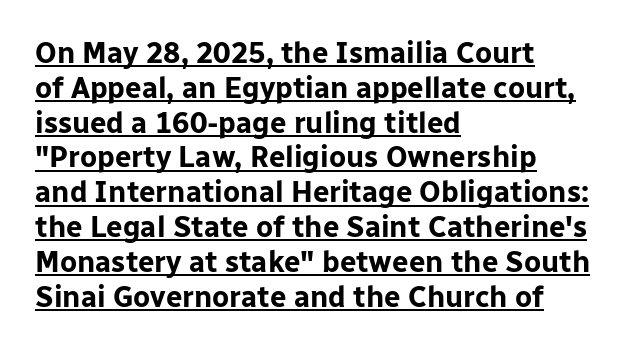
{"serif": "no", "italic": "no", "bold": "yes", "weight": "bold", "width": "normal", "stroke_contrast": "low", "x_height": "medium", "monospaced": "no", "underline": "yes", "align": "left", "line_spacing_ratio": 1.2, "letter_spacing": "normal", "letter_spacing_em": 0.0, "glyph_px": 29}
